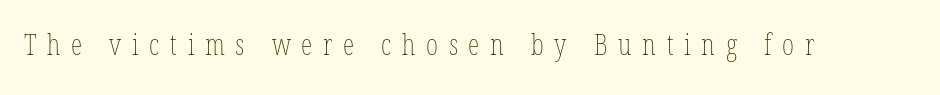
The image shows 29 px thin, condensed type, upright; set unusually wide letter spacing (+0.37 em), not underlined; low stroke contrast and a medium x-height.
